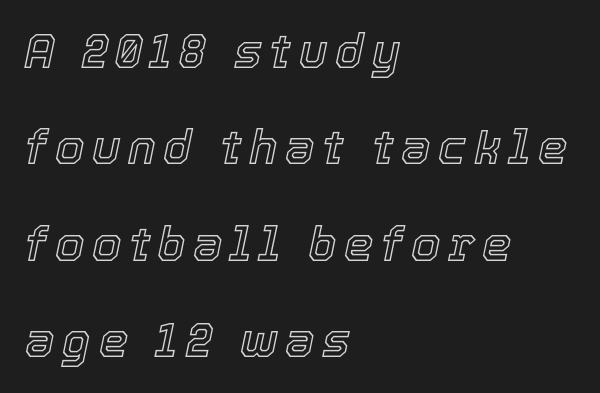
Q: Is the text italic (slanted)? A: Yes, it leans right by about 12 degrees.
Q: Is the text underlined? A: No.
Q: How is the paragraph aligned? A: Left-aligned.
Q: Is the spacing between lines tight, normal or loose? A: Loose.
Q: Width (condensed, normal, or wide)? A: Normal.
Q: x-height? A: Medium.
Q: Monospaced? A: No.
